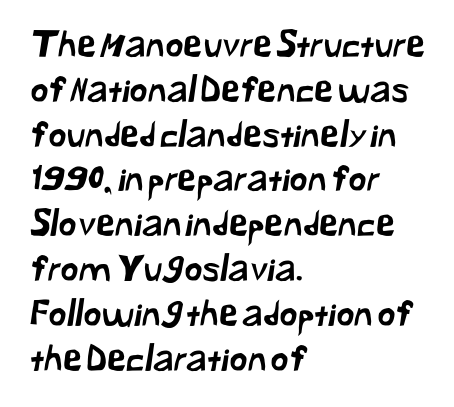
Q: Is the typeface a serif or a sans-serif typeface? A: Sans-serif.
Q: Is the text underlined? A: No.
Q: How is the paragraph aligned? A: Left-aligned.
Q: Is the spacing between letters normal or unusually wide? A: Normal.
Q: Is the spacing between lines tight, normal or loose? A: Normal.
Q: Width (condensed, normal, or wide)? A: Normal.
Q: Stroke contrast? A: Low.
Q: x-height? A: Medium.
Q: Monospaced? A: No.
